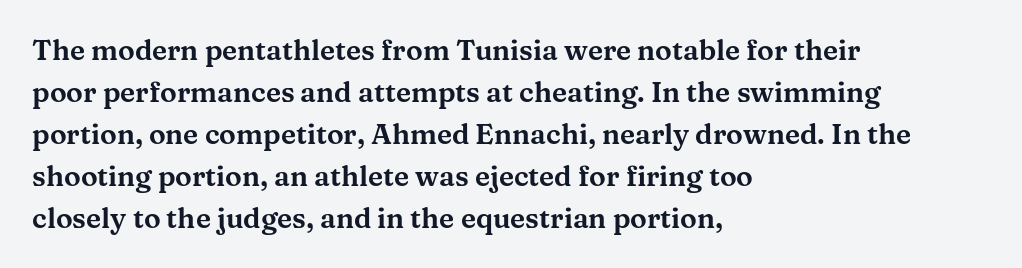
{"serif": "yes", "italic": "no", "width": "wide", "stroke_contrast": "medium", "x_height": "medium", "monospaced": "no", "underline": "no", "align": "left", "line_spacing": "normal", "line_spacing_ratio": 1.5, "letter_spacing": "normal", "letter_spacing_em": 0.0, "glyph_px": 28}
